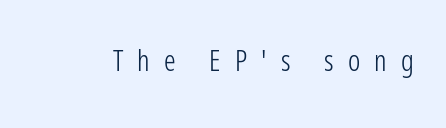
{"serif": "no", "italic": "no", "bold": "no", "weight": "light", "width": "condensed", "stroke_contrast": "low", "x_height": "medium", "monospaced": "no", "underline": "no", "letter_spacing": "wide", "letter_spacing_em": 0.49, "glyph_px": 29}
